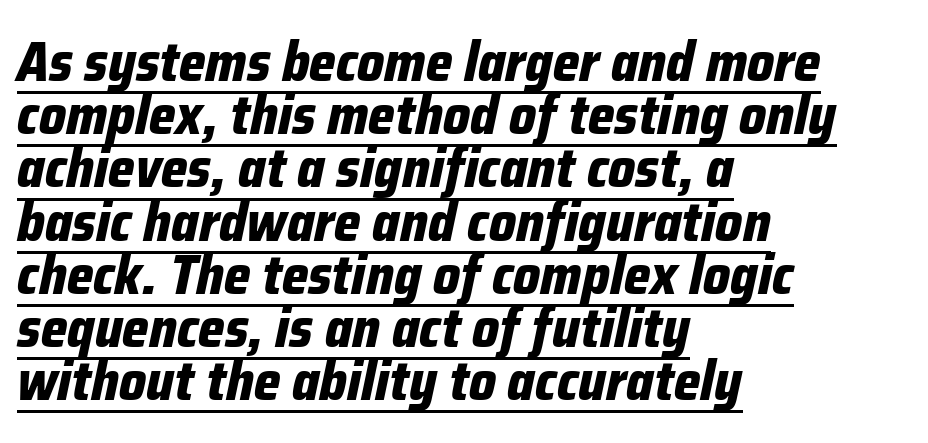
{"italic": "yes", "lean": "right", "slant_degrees": 12, "bold": "yes", "weight": "bold", "width": "condensed", "stroke_contrast": "low", "x_height": "medium", "monospaced": "no", "underline": "yes", "align": "left", "line_spacing": "tight", "line_spacing_ratio": 0.95, "letter_spacing": "normal", "letter_spacing_em": 0.0, "glyph_px": 56}
